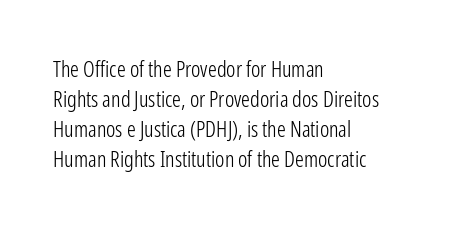
The letterforms sit shoulder to shoulder at normal distance. The space directly below the letters is spotless. Counters stay open thanks to moderate or lighter strokes. The vertical gap from one line to the next is medium. Ascenders rise straight up at ninety degrees. The ragged edge is on the right, which tells us the setting is flush left.
